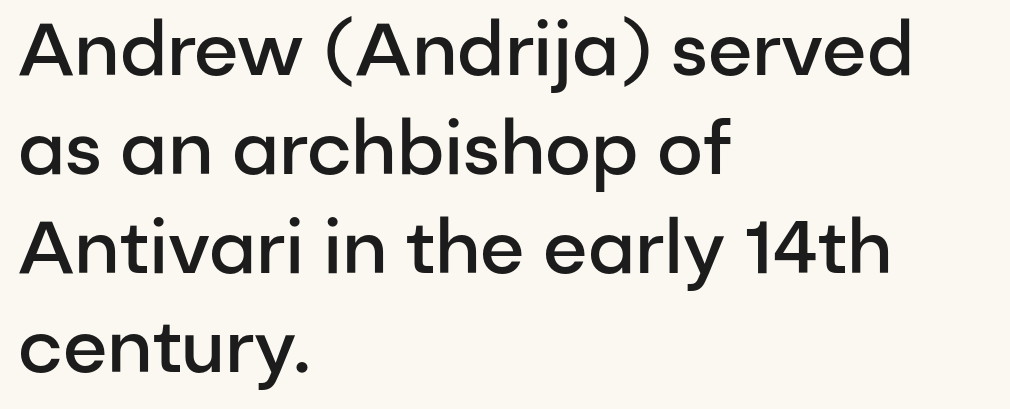
Check where the strokes stop: nothing finishes them off — pure sans. These lines sit exactly where default settings would place them. Notice how the passage keeps a crisp vertical edge on the left only. These lines are rendered in a variable-pitch font. A roman cut, with each character standing at attention. Between one letter and the next there's only the usual sliver of space.
